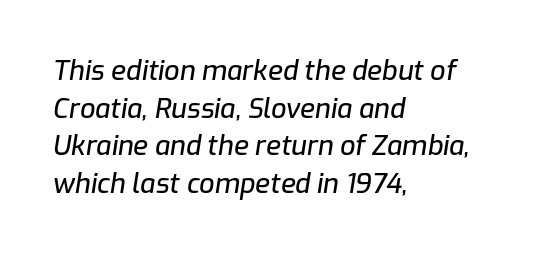
Normally led — the rows are evenly, conventionally spaced. Unmarked baselines from the first word to the last. Alignment: flush left. This rendering leaves character spacing at its baseline value.
